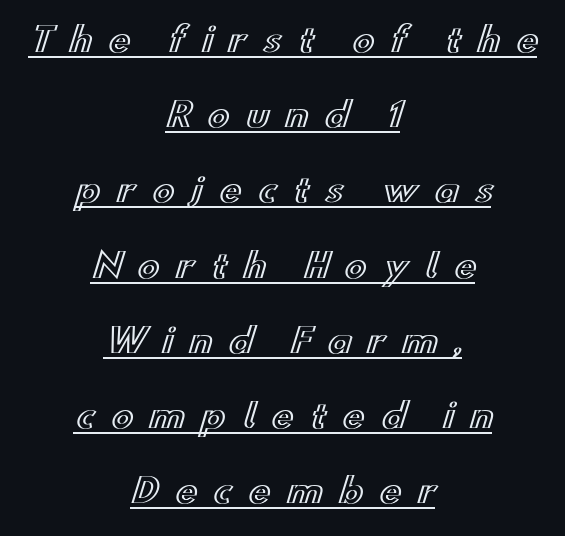
{"width": "wide", "x_height": "small", "monospaced": "no", "underline": "yes", "align": "center", "line_spacing": "loose", "line_spacing_ratio": 2.28, "letter_spacing": "wide", "letter_spacing_em": 0.49, "glyph_px": 33}
